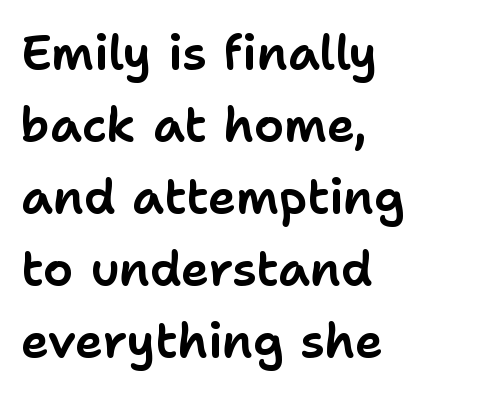
{"serif": "no", "italic": "no", "width": "normal", "stroke_contrast": "low", "x_height": "medium", "monospaced": "no", "underline": "no", "align": "left", "line_spacing": "normal", "line_spacing_ratio": 1.5, "letter_spacing": "normal", "letter_spacing_em": 0.0, "glyph_px": 48}
